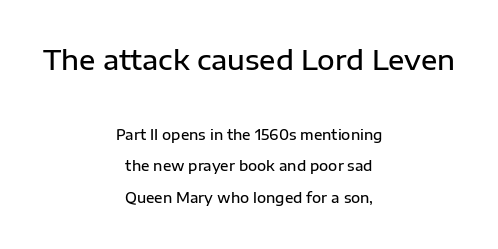
The image shows 27 px text type, upright; set centered, loose line spacing (2.26x), normal letter spacing, not underlined; the first (top) block is 1.93x larger.
